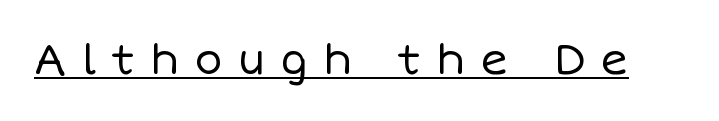
Loose tracking; the words dissolve into strings of separated letters. Stroke mass is kept to a normal reading level or below. Here the designer chose a conventional face with non-uniform glyph widths. Is there any slant? The stems are plumb. What decoration does the sample have? An underline.
